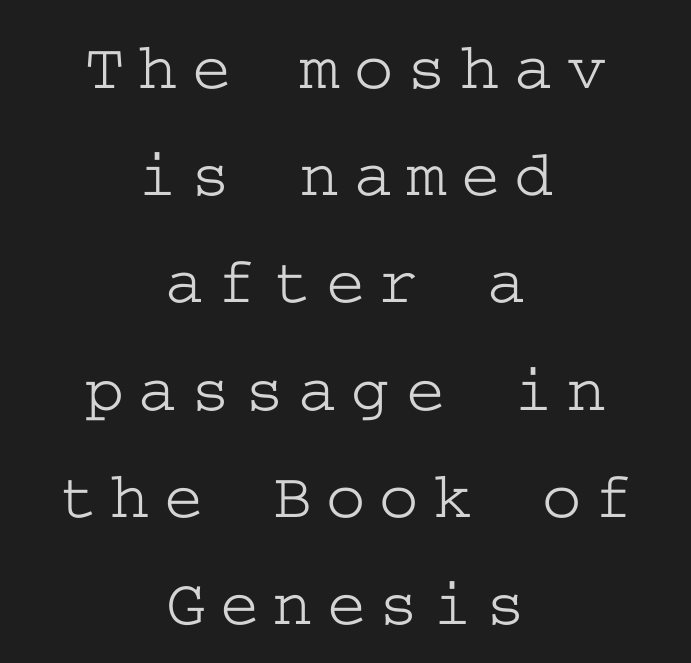
Leading: standard. When letters stand straight like this, we call the style roman or upright. Examine the stroke ends and you'll spot serifs. Each line is balanced around a shared central axis. Rule under the text: the space is simply empty. Tracking value appears strongly positive — letters spread wide.
